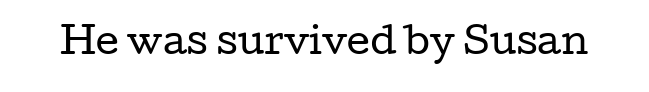
{"serif": "yes", "italic": "no", "bold": "no", "weight": "regular", "width": "wide", "stroke_contrast": "low", "x_height": "medium", "monospaced": "no", "underline": "no", "letter_spacing": "normal", "letter_spacing_em": 0.0, "glyph_px": 36}
